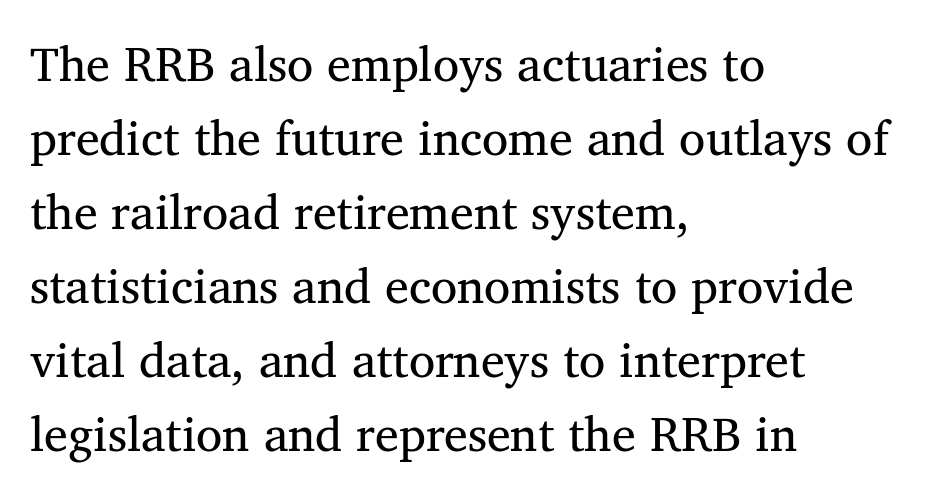
Q: Is the text bold? A: No.
Q: Is the text italic (slanted)? A: No, it is upright.
Q: Is the typeface a serif or a sans-serif typeface? A: Serif.
Q: Is the text underlined? A: No.
Q: How is the paragraph aligned? A: Left-aligned.
Q: Is the spacing between letters normal or unusually wide? A: Normal.
Q: Is the spacing between lines tight, normal or loose? A: Normal.
Q: Width (condensed, normal, or wide)? A: Normal.
Q: Stroke contrast? A: Medium.
Q: x-height? A: Medium.
Q: Monospaced? A: No.
